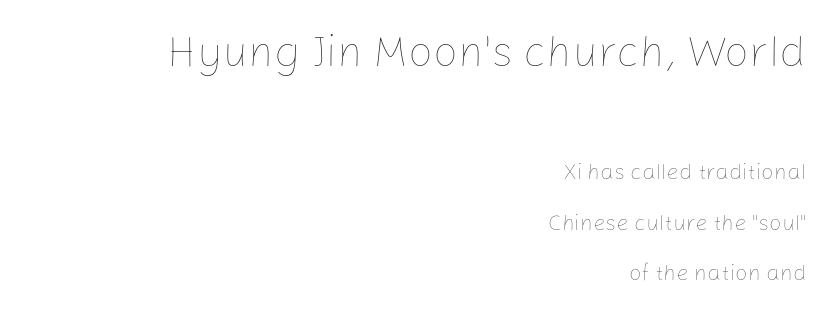
{"italic": "no", "bold": "no", "weight": "thin", "width": "normal", "stroke_contrast": "low", "x_height": "medium", "monospaced": "no", "underline": "no", "align": "right", "line_spacing": "loose", "line_spacing_ratio": 2.31, "letter_spacing": "normal", "letter_spacing_em": 0.0, "larger_block": "first", "size_ratio": 2.0, "glyph_px": 44}
